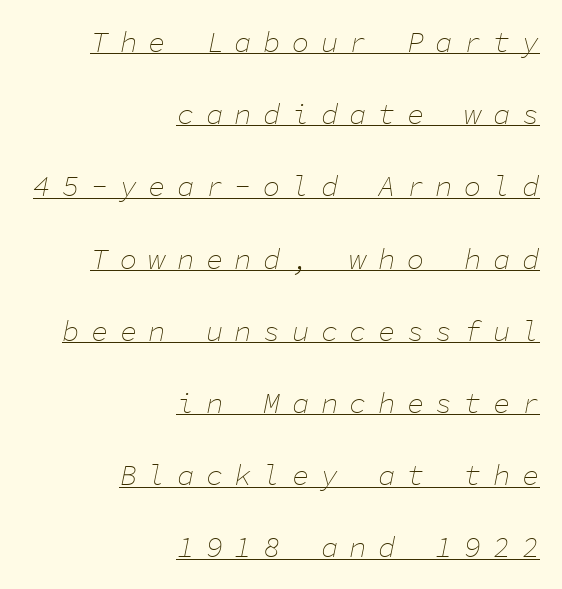
Q: Is the text bold? A: No.
Q: Is the text italic (slanted)? A: Yes, it leans right by about 11 degrees.
Q: Is the text underlined? A: Yes.
Q: How is the paragraph aligned? A: Right-aligned.
Q: Is the spacing between letters normal or unusually wide? A: Unusually wide.
Q: Is the spacing between lines tight, normal or loose? A: Loose.
Q: Width (condensed, normal, or wide)? A: Normal.
Q: Stroke contrast? A: Low.
Q: x-height? A: Medium.
Q: Monospaced? A: Yes.
